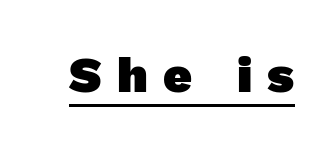
The image shows 50 px heavy sans-serif type; set unusually wide letter spacing (+0.3 em), underlined; a medium x-height.
